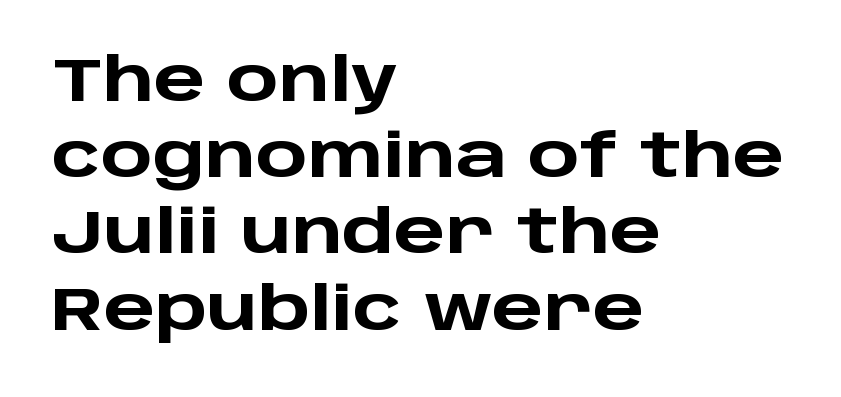
Q: Is the text bold? A: Yes.
Q: Is the text italic (slanted)? A: No, it is upright.
Q: Is the typeface a serif or a sans-serif typeface? A: Sans-serif.
Q: Is the text underlined? A: No.
Q: How is the paragraph aligned? A: Left-aligned.
Q: Is the spacing between letters normal or unusually wide? A: Normal.
Q: Is the spacing between lines tight, normal or loose? A: Normal.
Q: Width (condensed, normal, or wide)? A: Wide.
Q: Stroke contrast? A: Low.
Q: x-height? A: Large.
Q: Monospaced? A: No.
